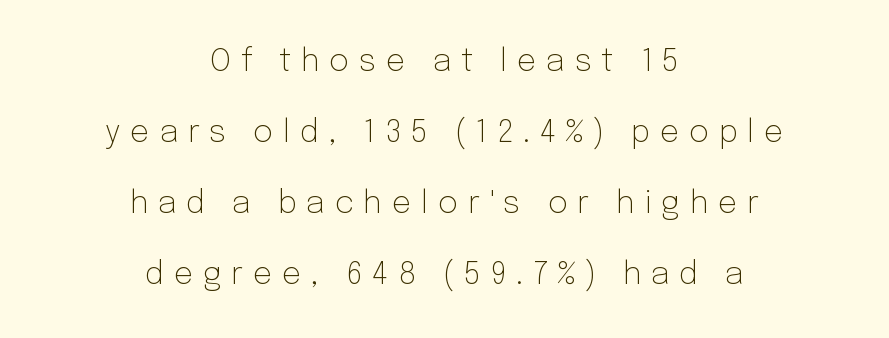
The image shows 31 px light sans-serif type, upright; set centered, loose line spacing (2.29x), unusually wide letter spacing (+0.31 em), not underlined; low stroke contrast and a medium x-height.
